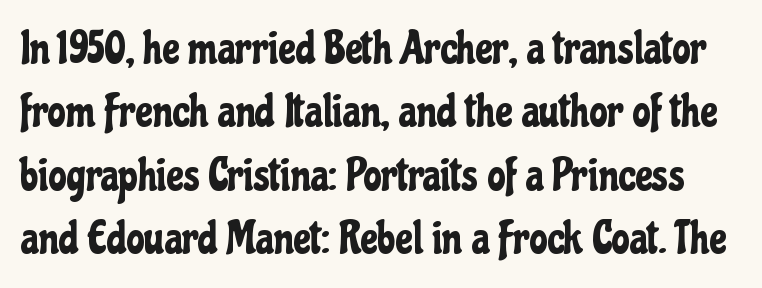
{"serif": "no", "italic": "no", "width": "condensed", "stroke_contrast": "low", "x_height": "medium", "monospaced": "no", "underline": "no", "line_spacing": "normal", "line_spacing_ratio": 1.38, "letter_spacing": "normal", "letter_spacing_em": 0.0, "glyph_px": 46}
